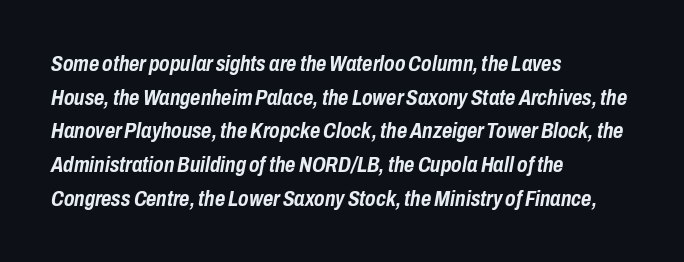
The image shows 22 px bold type, italic (leaning right); set left-aligned, normal line spacing (1.53x), normal letter spacing, not underlined.
